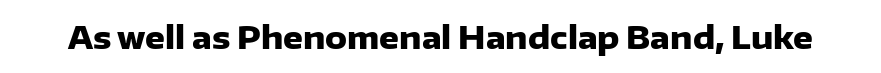
Think of a printed novel: that variable character pitch is what you see here. A roman cut, with each character standing at attention. The designer went with a sans here, leaving each stem footless. Anything drawn beneath the words? Only blank space. Characters follow at the spacing the type designer built in. The passage shown is emphatically bold.
